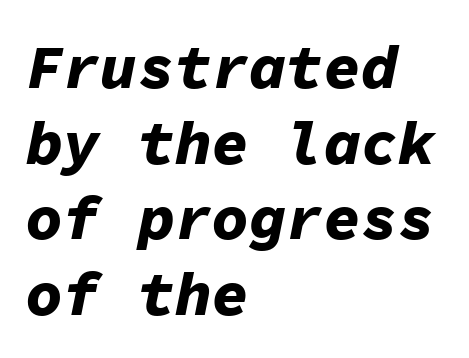
Q: Is the text bold? A: Yes.
Q: Is the text italic (slanted)? A: Yes, it leans right by about 11 degrees.
Q: Is the text underlined? A: No.
Q: How is the paragraph aligned? A: Left-aligned.
Q: Is the spacing between letters normal or unusually wide? A: Normal.
Q: Width (condensed, normal, or wide)? A: Normal.
Q: Stroke contrast? A: Low.
Q: x-height? A: Medium.
Q: Monospaced? A: Yes.
